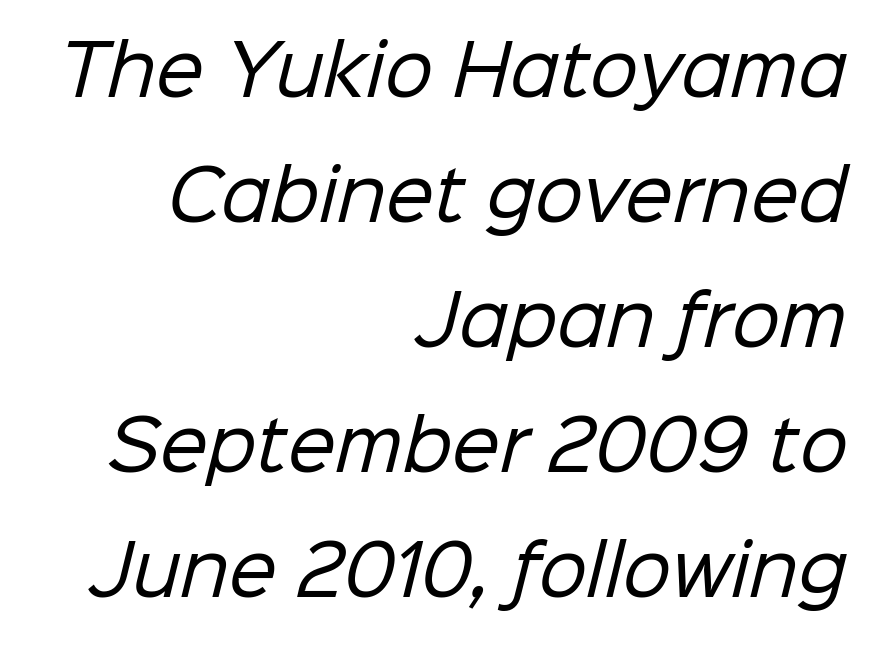
Horizontal alignment here is rightward, an uncommon choice for prose. The passage shown has conventional tracking throughout. The font family rendered here belongs to the sans-serif group. The face used here is proportionally spaced, like ordinary book or web type. Is this a heavy cut? Hardly; it is regular or lighter. Letters rest on an invisible, unmarked baseline.
